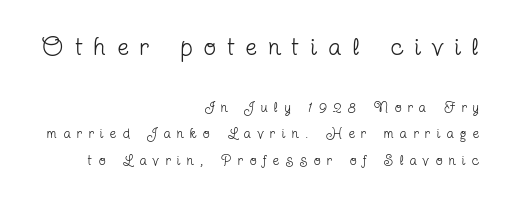
{"italic": "no", "bold": "no", "underline": "no", "align": "right", "line_spacing_ratio": 1.88, "letter_spacing": "wide", "letter_spacing_em": 0.47, "larger_block": "first", "size_ratio": 1.79, "glyph_px": 25}
